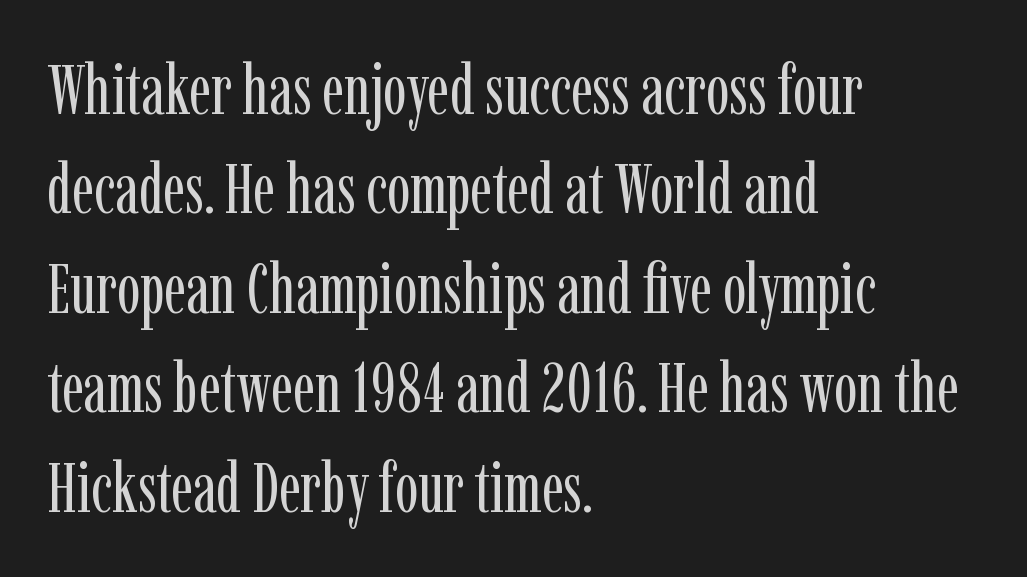
Q: Is the text bold? A: No.
Q: Is the text italic (slanted)? A: No, it is upright.
Q: Is the typeface a serif or a sans-serif typeface? A: Serif.
Q: Is the text underlined? A: No.
Q: How is the paragraph aligned? A: Left-aligned.
Q: Is the spacing between letters normal or unusually wide? A: Normal.
Q: Is the spacing between lines tight, normal or loose? A: Normal.
Q: Width (condensed, normal, or wide)? A: Condensed.
Q: Stroke contrast? A: Low.
Q: x-height? A: Medium.
Q: Monospaced? A: No.
